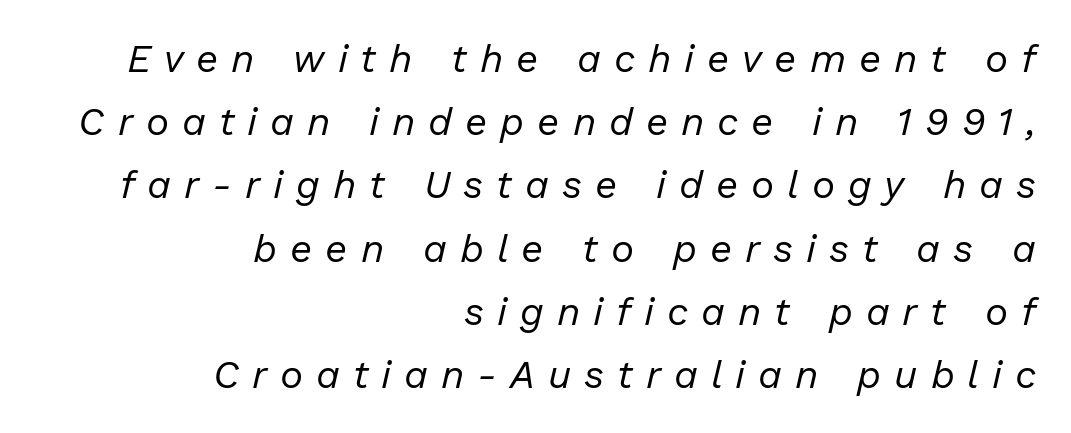
The image shows 39 px regular-weight type, italic (leaning right); set right-aligned, normal line spacing (1.62x), unusually wide letter spacing (+0.33 em), not underlined; low stroke contrast and a medium x-height.
